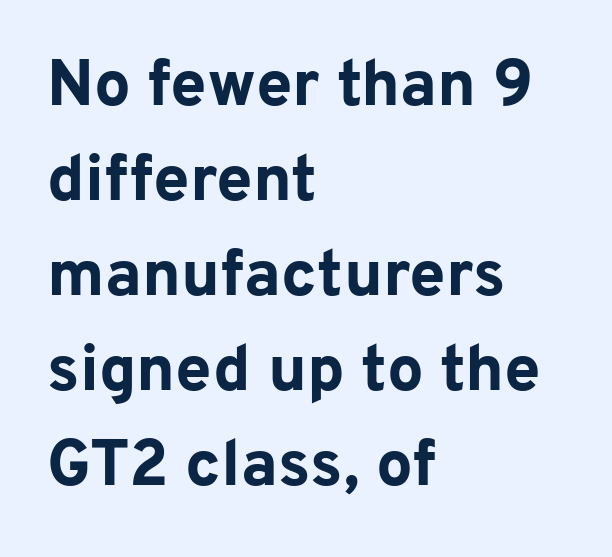
{"serif": "no", "italic": "no", "bold": "yes", "weight": "bold", "width": "normal", "stroke_contrast": "low", "x_height": "medium", "monospaced": "no", "underline": "no", "align": "left", "line_spacing": "normal", "line_spacing_ratio": 1.46, "letter_spacing": "normal", "letter_spacing_em": 0.0, "glyph_px": 65}
